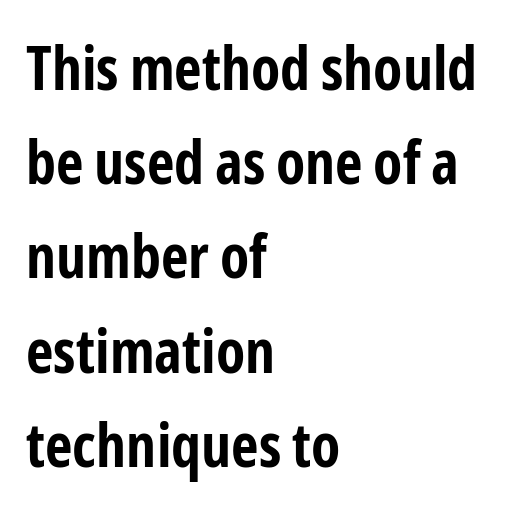
Typeset ragged right — the left edge is the straight one. It's the straight-up-and-down kind of type. Thick stems and heavy bowls — unmistakably bold. Observe the absence of serifs on each vertical stroke in this sample. Leading: standard.
